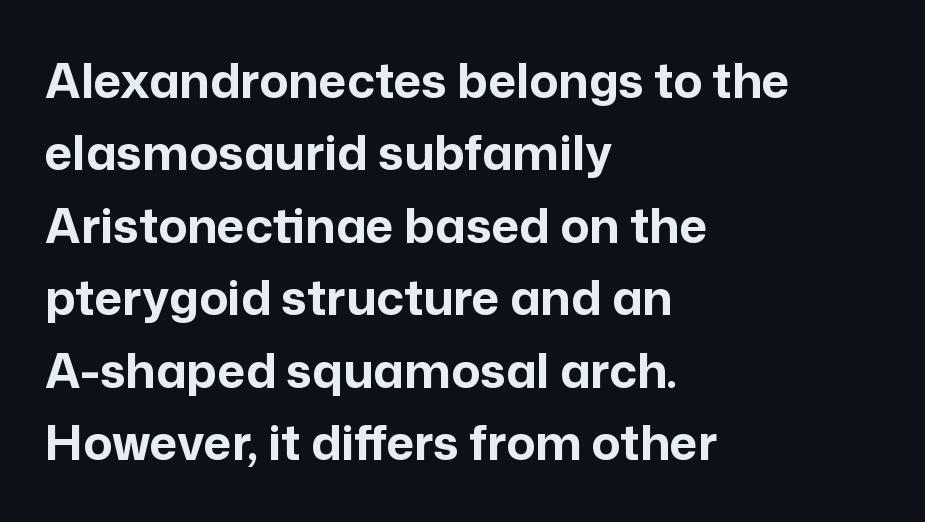
Does the type have serifs? No, each stem ends abruptly. The ragged edge is on the right, which tells us the setting is flush left. The font's upright variant was chosen for this text. This sample has the flowing, uneven cadence of proportional lettering. Check the space under the baseline: it is left empty.
